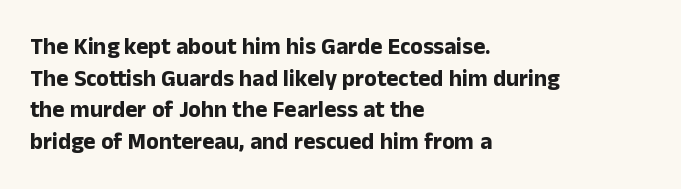
{"italic": "no", "bold": "yes", "underline": "no", "align": "left", "line_spacing": "normal", "line_spacing_ratio": 1.37, "letter_spacing": "normal", "letter_spacing_em": 0.0, "glyph_px": 23}
